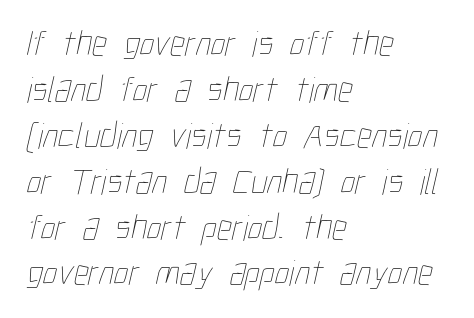
Q: Is the text bold? A: No.
Q: Is the text underlined? A: No.
Q: How is the paragraph aligned? A: Left-aligned.
Q: Is the spacing between letters normal or unusually wide? A: Normal.
Q: Width (condensed, normal, or wide)? A: Condensed.
Q: Stroke contrast? A: Low.
Q: x-height? A: Medium.
Q: Monospaced? A: No.
